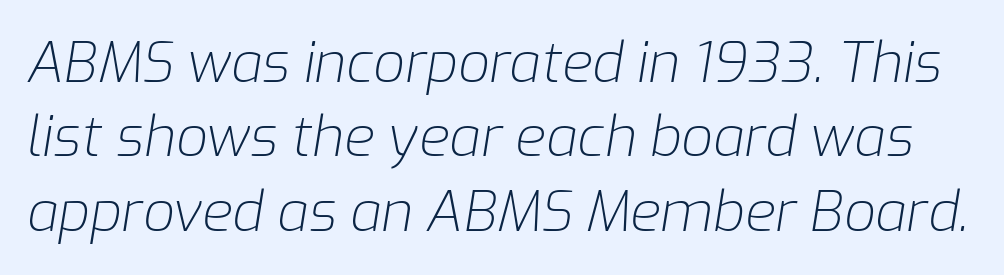
{"italic": "yes", "lean": "right", "slant_degrees": 9, "bold": "no", "weight": "light", "width": "normal", "stroke_contrast": "low", "x_height": "medium", "monospaced": "no", "underline": "no", "line_spacing": "normal", "line_spacing_ratio": 1.33, "letter_spacing": "normal", "letter_spacing_em": 0.0, "glyph_px": 56}
